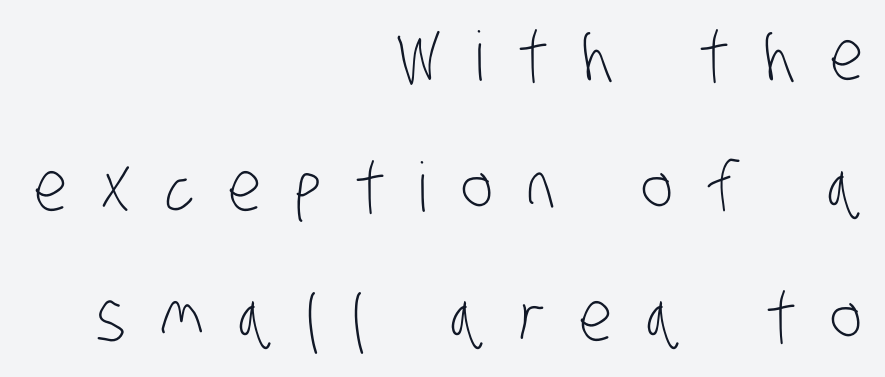
{"serif": "no", "bold": "no", "weight": "light", "width": "condensed", "stroke_contrast": "low", "x_height": "large", "monospaced": "no", "underline": "no", "align": "right", "line_spacing": "loose", "line_spacing_ratio": 1.92, "letter_spacing": "wide", "letter_spacing_em": 0.5, "glyph_px": 68}
